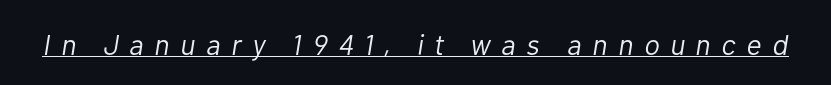
{"italic": "yes", "lean": "right", "slant_degrees": 10, "bold": "no", "weight": "light", "width": "normal", "stroke_contrast": "low", "x_height": "medium", "monospaced": "no", "underline": "yes", "letter_spacing": "wide", "letter_spacing_em": 0.37, "glyph_px": 29}
